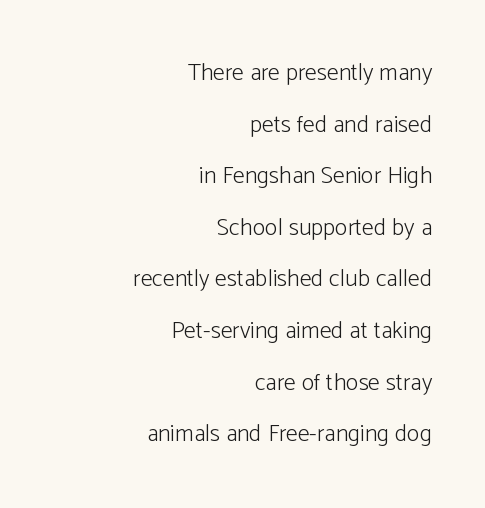
{"italic": "no", "bold": "no", "underline": "no", "align": "right", "line_spacing": "loose", "line_spacing_ratio": 2.15, "letter_spacing": "normal", "letter_spacing_em": 0.0, "glyph_px": 24}
